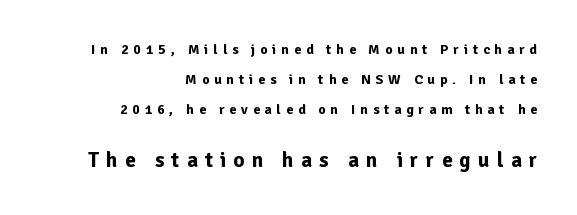
The rendering uses a large line-height, opening up the rows. Glance below the letters and you will spot only blank space. The passage shown has open, widely tracked lettering throughout. These lines stack with their right ends in a neat column. Small over large — that's the arrangement of the two blocks here. Summary of weight: heavy, a full bold.
